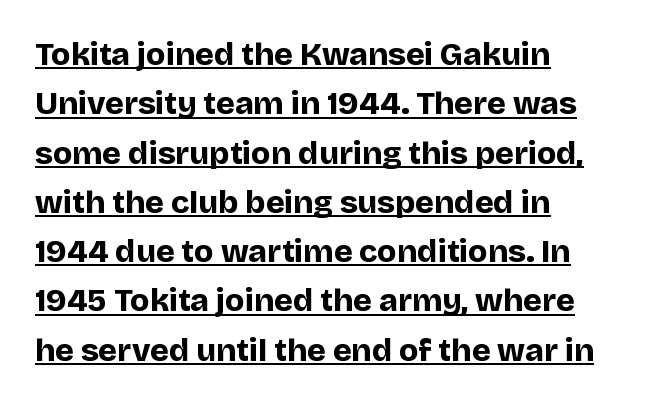
The image shows 32 px bold sans-serif type, upright; set left-aligned, normal line spacing (1.54x), normal letter spacing, underlined; low stroke contrast and a large x-height.
